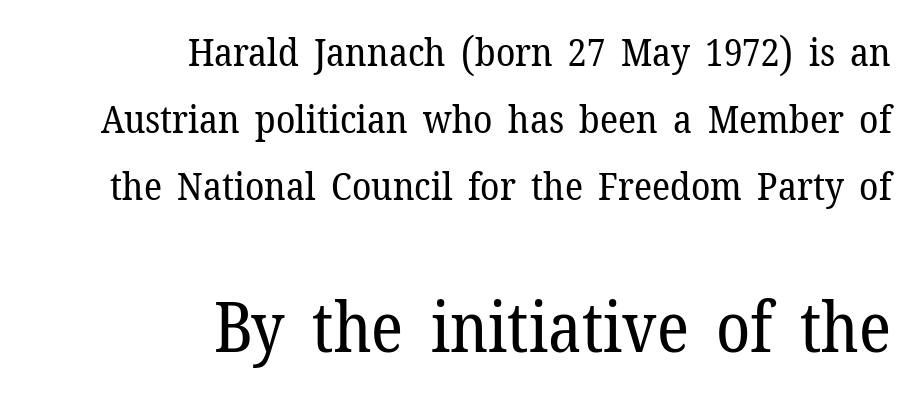
The image shows 69 px regular-weight serif type, upright; set right-aligned, line spacing 1.72x, normal letter spacing, not underlined; the second (bottom) block is 1.77x larger; low stroke contrast and a medium x-height.
